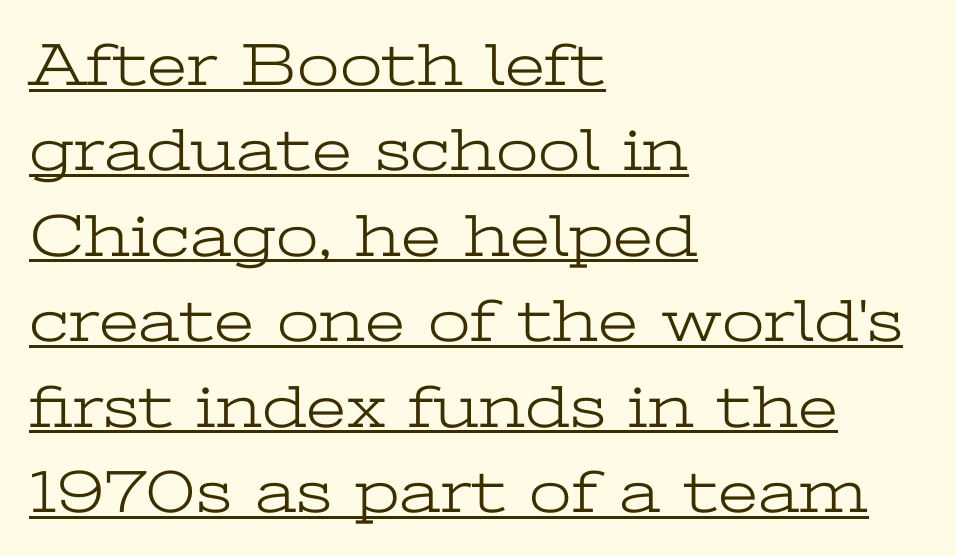
The rendering shows small feet on the letterforms — a serif design. There is no visible air inserted between adjacent glyphs. How would I describe the line gaps? Plain and ordinary. Ordinary non-slanted type is in use. Underlining? Definitely there. The passage is arranged the way most books set body copy — flush left.
